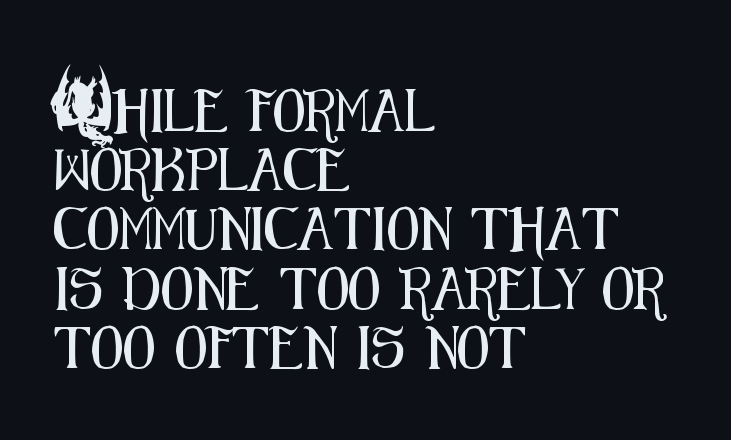
{"serif": "no", "italic": "no", "width": "condensed", "stroke_contrast": "medium", "x_height": "small", "monospaced": "no", "underline": "no", "align": "left", "line_spacing": "normal", "line_spacing_ratio": 1.41, "letter_spacing": "normal", "letter_spacing_em": 0.0, "glyph_px": 42}
